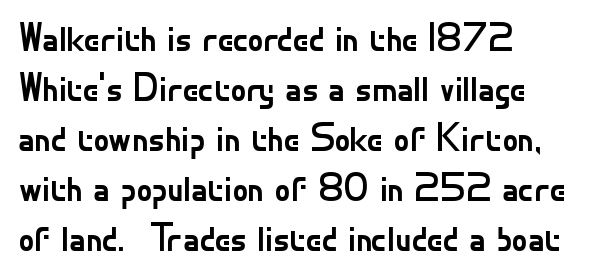
{"serif": "no", "italic": "no", "bold": "no", "weight": "regular", "width": "normal", "stroke_contrast": "low", "x_height": "small", "monospaced": "no", "underline": "no", "align": "left", "line_spacing": "normal", "line_spacing_ratio": 1.28, "letter_spacing": "normal", "letter_spacing_em": 0.0, "glyph_px": 39}
